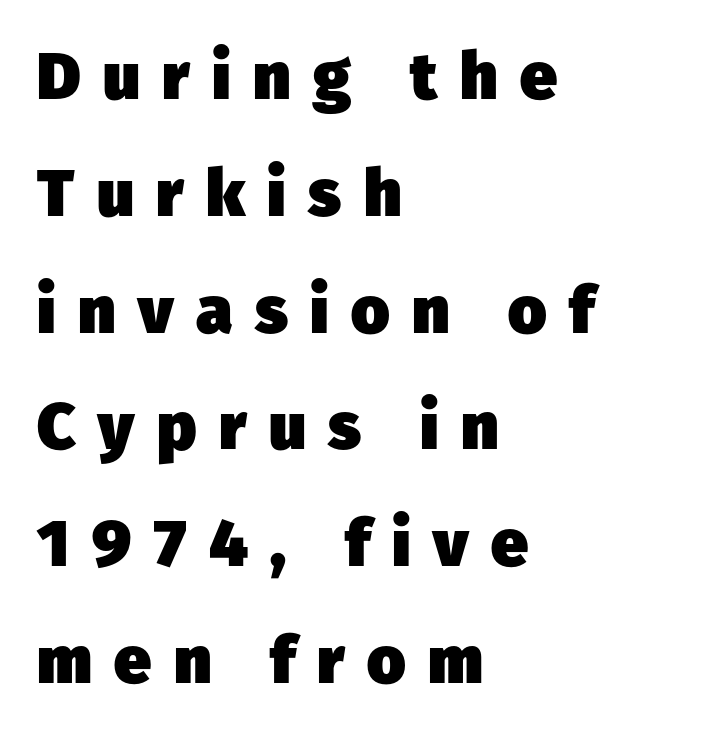
The image shows 66 px heavy sans-serif type; set left-aligned, line spacing 1.77x, unusually wide letter spacing (+0.34 em), not underlined; low stroke contrast and a medium x-height.
